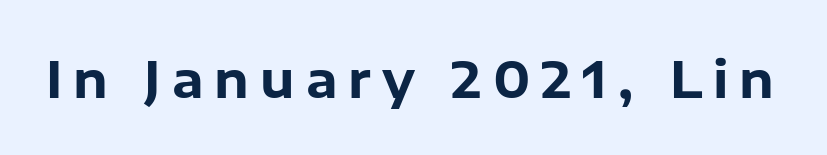
{"serif": "no", "italic": "no", "bold": "yes", "weight": "bold", "width": "normal", "stroke_contrast": "low", "x_height": "medium", "monospaced": "no", "underline": "no", "letter_spacing": "wide", "letter_spacing_em": 0.22, "glyph_px": 50}
